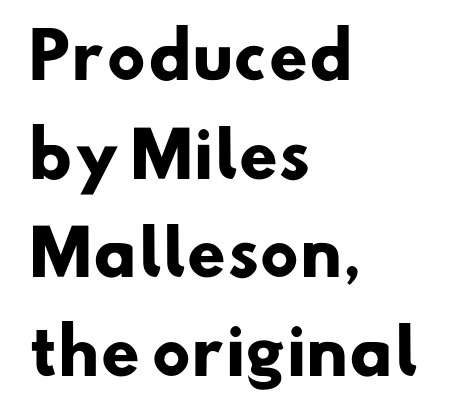
Typographic density is high because the face is bold. One glance says typical: line gaps are just what's usual. Lines of text with bare space underneath. Grotesque or geometric, the face here clearly has no serifs. Spacing verdict: proportional, widths tailored to each character.
